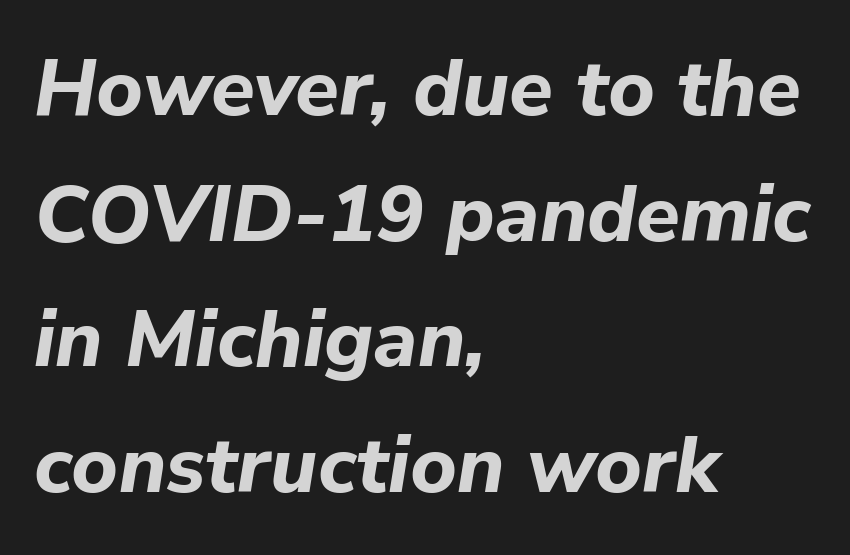
Q: Is the text bold? A: Yes.
Q: Is the text italic (slanted)? A: Yes, it leans right by about 9 degrees.
Q: Is the text underlined? A: No.
Q: How is the paragraph aligned? A: Left-aligned.
Q: Is the spacing between letters normal or unusually wide? A: Normal.
Q: Is the spacing between lines tight, normal or loose? A: Normal.
Q: Width (condensed, normal, or wide)? A: Normal.
Q: Stroke contrast? A: Low.
Q: x-height? A: Medium.
Q: Monospaced? A: No.
